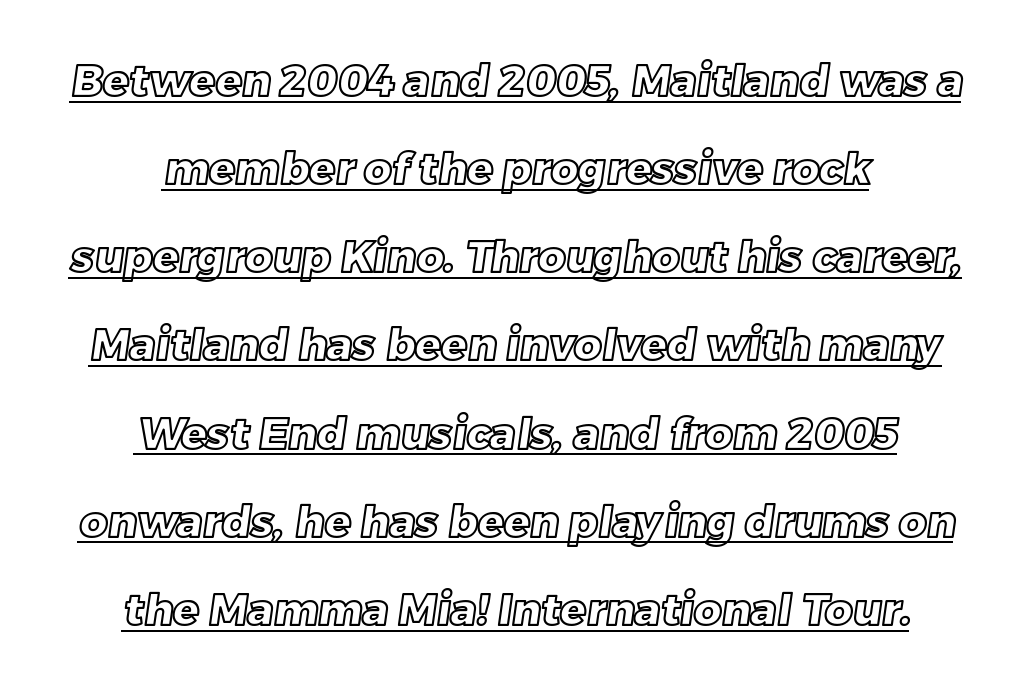
{"width": "normal", "x_height": "large", "monospaced": "no", "underline": "yes", "align": "center", "line_spacing": "loose", "line_spacing_ratio": 2.05, "letter_spacing": "normal", "letter_spacing_em": 0.0, "glyph_px": 43}
